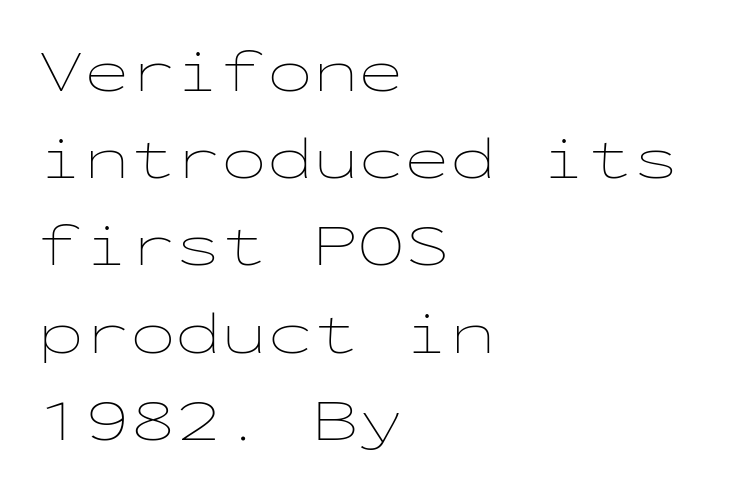
{"italic": "no", "bold": "no", "weight": "thin", "width": "wide", "stroke_contrast": "low", "x_height": "medium", "monospaced": "yes", "underline": "no", "align": "left", "line_spacing": "normal", "line_spacing_ratio": 1.43, "letter_spacing": "normal", "letter_spacing_em": 0.0, "glyph_px": 61}
